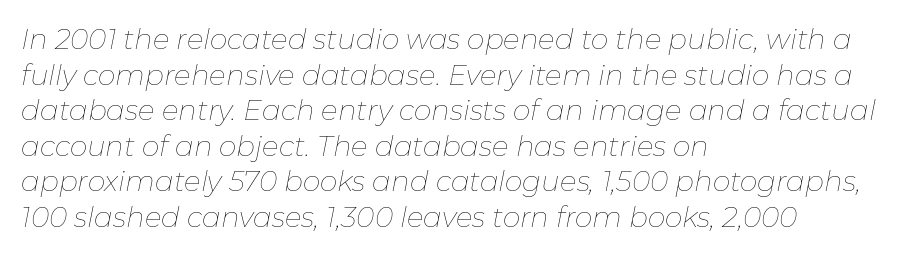
Q: Is the text bold? A: No.
Q: Is the text italic (slanted)? A: Yes, it leans right by about 11 degrees.
Q: Is the text underlined? A: No.
Q: How is the paragraph aligned? A: Left-aligned.
Q: Is the spacing between letters normal or unusually wide? A: Normal.
Q: Is the spacing between lines tight, normal or loose? A: Normal.
Q: Width (condensed, normal, or wide)? A: Normal.
Q: Stroke contrast? A: Low.
Q: x-height? A: Medium.
Q: Monospaced? A: No.
